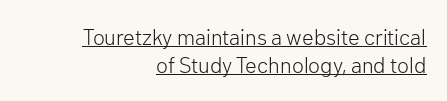
Every character sits straight up, as roman type does. The tracking reads as untouched default to a designer's eye. Each line of the rendering has a horizontal stroke beneath the glyphs. The passage is arranged like a letterhead date or caption credit — flush right.
